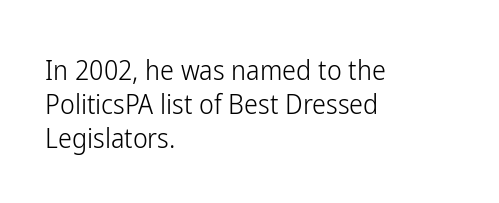
The image shows 28 px light, condensed sans-serif type, upright; set left-aligned, line spacing 1.21x, normal letter spacing, not underlined; low stroke contrast and a medium x-height.
